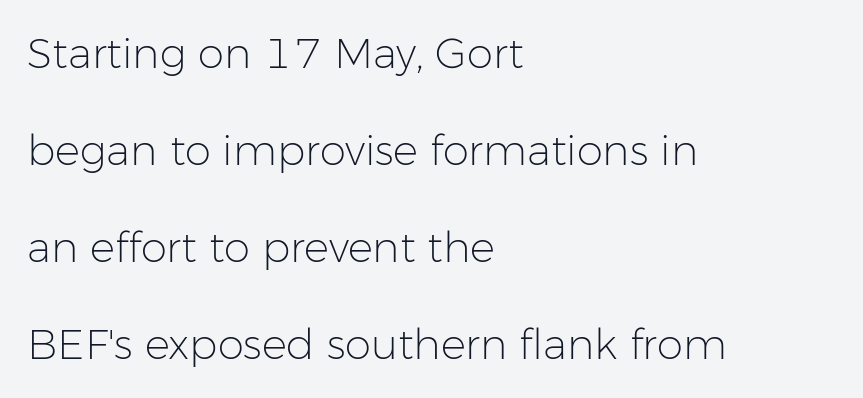
The image shows 42 px light sans-serif type, upright; set left-aligned, loose line spacing (2.31x), normal letter spacing, not underlined; low stroke contrast and a medium x-height.
